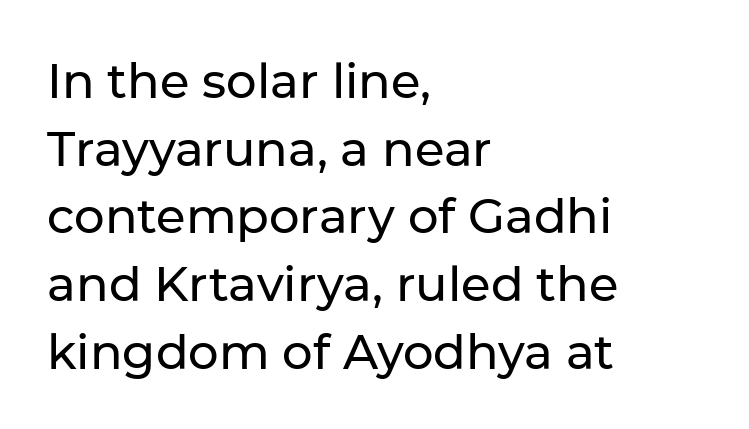
The image shows 48 px sans-serif type, upright; set left-aligned, normal line spacing (1.41x), normal letter spacing, not underlined; low stroke contrast and a medium x-height.
